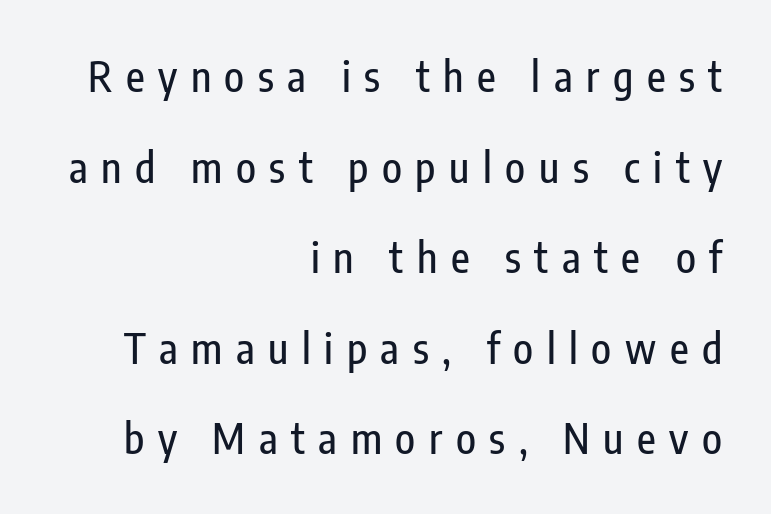
The image shows 41 px condensed sans-serif type, upright; set right-aligned, loose line spacing (2.21x), unusually wide letter spacing (+0.33 em), not underlined; low stroke contrast and a medium x-height.
